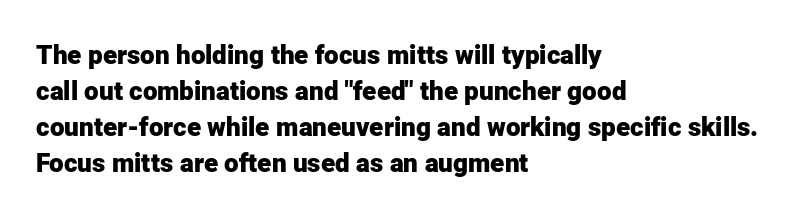
{"italic": "no", "bold": "yes", "underline": "no", "align": "left", "line_spacing": "normal", "line_spacing_ratio": 1.38, "letter_spacing": "normal", "letter_spacing_em": 0.0, "glyph_px": 26}
